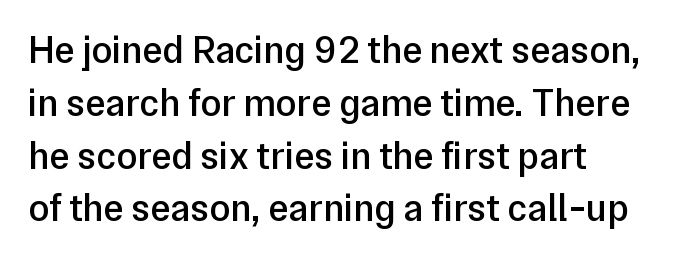
The image shows 38 px semibold sans-serif type, upright; set left-aligned, normal line spacing (1.39x), normal letter spacing, not underlined; low stroke contrast and a medium x-height.
